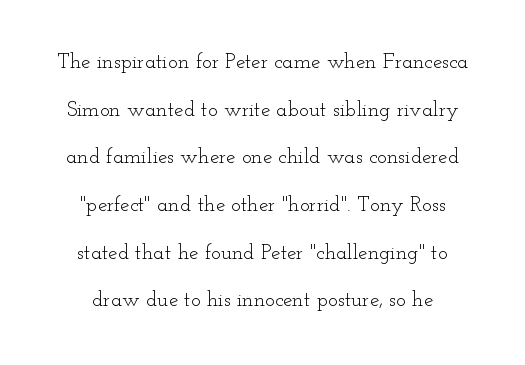
The rendering uses a large line-height, opening up the rows. The strokes carry an ordinary text weight at most. The foot of each line stays bare and open. Here the glyphs are tracked normally, forming tight word shapes. The lettering stays uniformly vertical, giving the passage a roman look.
